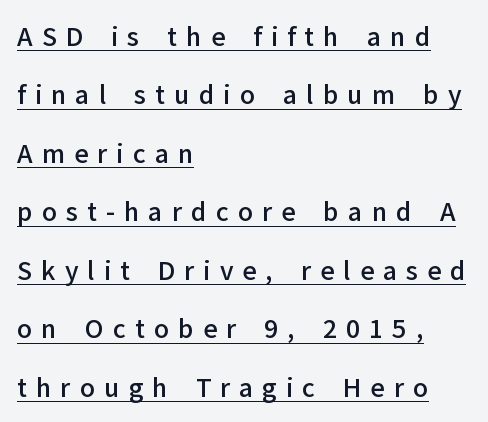
Q: Is the text bold? A: Semi-bold.
Q: Is the text italic (slanted)? A: No, it is upright.
Q: Is the text underlined? A: Yes.
Q: How is the paragraph aligned? A: Left-aligned.
Q: Is the spacing between letters normal or unusually wide? A: Unusually wide.
Q: Is the spacing between lines tight, normal or loose? A: Loose.
